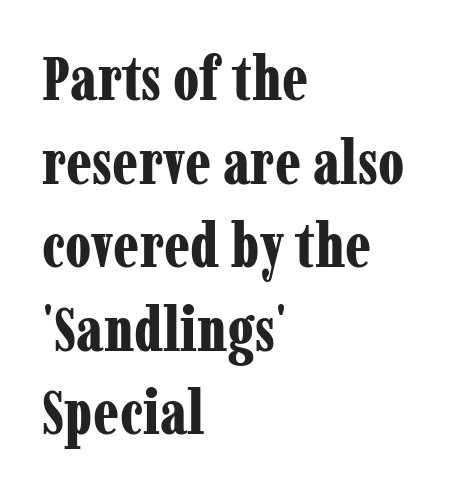
The glyphs have the mass of a bold cut. Lines of text with bare space underneath. The font family rendered here belongs to the serif group. There is no visible air inserted between adjacent glyphs. Layout note: lines flush left.
